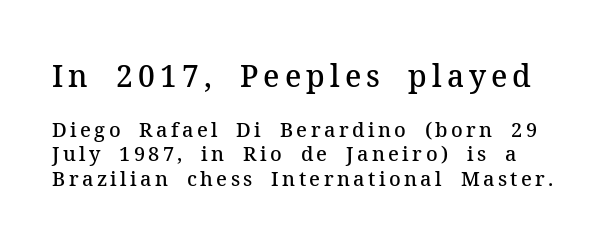
Only glyphs here, with clear space below each row. The axis of the letterforms is exactly vertical. Proportional: the letters do not fall into vertical columns. As a designer I'd log this as weight 600, semibold. Block one is the big one; block two sits smaller underneath.
